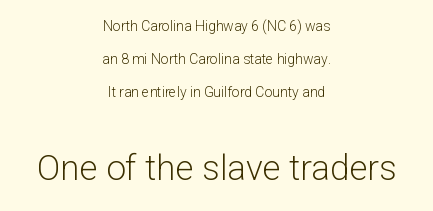
Q: Is the text bold? A: No.
Q: Is the text italic (slanted)? A: No, it is upright.
Q: Is the typeface a serif or a sans-serif typeface? A: Sans-serif.
Q: Is the text underlined? A: No.
Q: How is the paragraph aligned? A: Centered.
Q: Is the spacing between letters normal or unusually wide? A: Normal.
Q: Is the spacing between lines tight, normal or loose? A: Loose.
Q: Which block of text is set in a larger size, the first (top) or the second (bottom)? A: The second (bottom) one.
Q: Width (condensed, normal, or wide)? A: Normal.
Q: Stroke contrast? A: Low.
Q: x-height? A: Medium.
Q: Monospaced? A: No.
